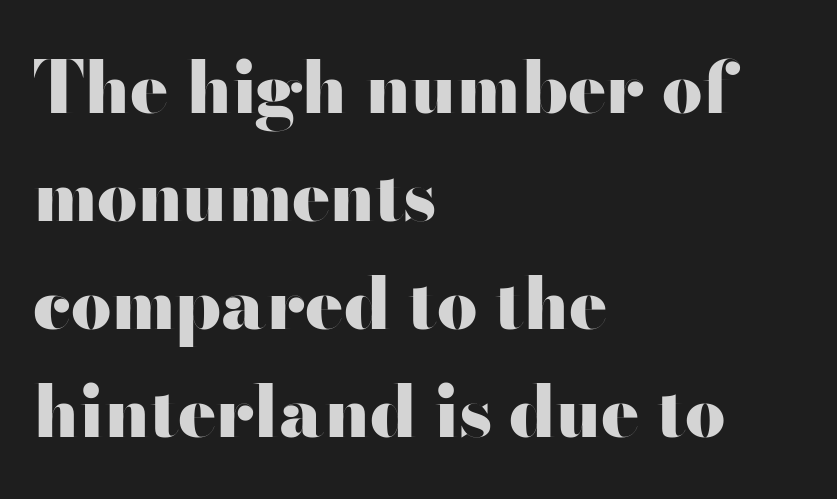
Q: Is the text bold? A: Yes.
Q: Is the text italic (slanted)? A: No, it is upright.
Q: Is the typeface a serif or a sans-serif typeface? A: Sans-serif.
Q: Is the text underlined? A: No.
Q: How is the paragraph aligned? A: Left-aligned.
Q: Is the spacing between letters normal or unusually wide? A: Normal.
Q: Is the spacing between lines tight, normal or loose? A: Normal.
Q: Width (condensed, normal, or wide)? A: Wide.
Q: Stroke contrast? A: High.
Q: x-height? A: Small.
Q: Monospaced? A: No.
